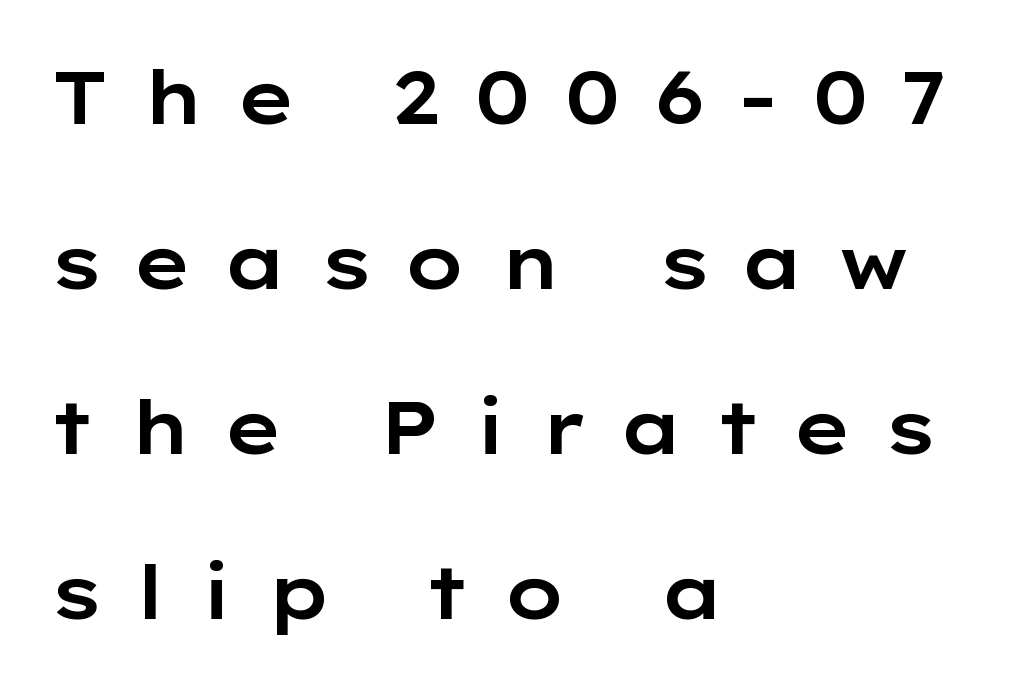
The image shows 74 px wide sans-serif type, upright; set left-aligned, loose line spacing (2.23x), unusually wide letter spacing (+0.42 em), not underlined; low stroke contrast and a medium x-height.
